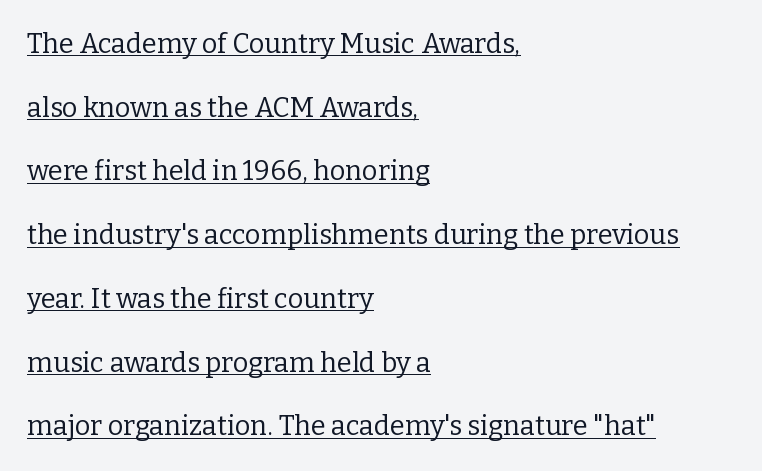
The passage shown is underscored from start to finish. What's the leading like? Stretched, with rows far apart. Tall strokes in this sample are plumb rather than angled. Stems here are at most as thick as an everyday book face. Teacher's note: observe the even left margin — that is flush-left alignment.
